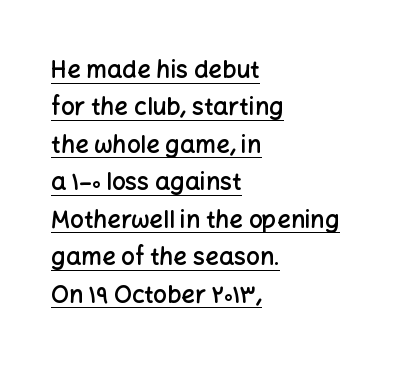
The letters stand straight up with perfectly vertical stems. Layout note: lines flush left. These lines sit exactly where default settings would place them. Is there an underline? Yes — a line sits under the letters. Weight check: semibold — heavier than regular, not quite bold.
